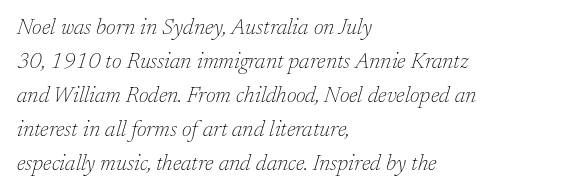
{"italic": "yes", "lean": "right", "slant_degrees": 17, "bold": "no", "underline": "no", "align": "left", "line_spacing": "normal", "line_spacing_ratio": 1.54, "letter_spacing": "normal", "letter_spacing_em": 0.0, "glyph_px": 22}
